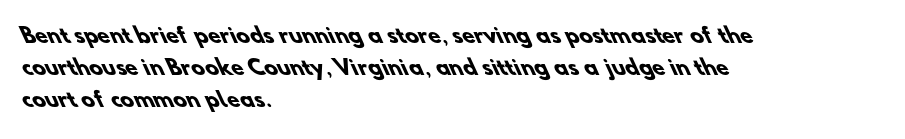
Students, this is bold: see how much ink each stroke carries. The letterforms sit shoulder to shoulder at normal distance. Does the copy run flush right? No — it runs flush left. Bare-footed words on every line.
